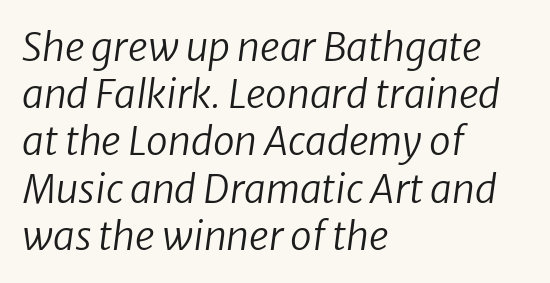
Look at the tracking — it's just the regular setting, nothing added. No word sits above an underline. The typeface has the unassuming heft of standard copy or less. You can tell it's italic because the verticals aren't actually vertical. Every row of glyphs begins at an identical x-position on the left. The passage shown is typed in a proportional face where columns would drift.
